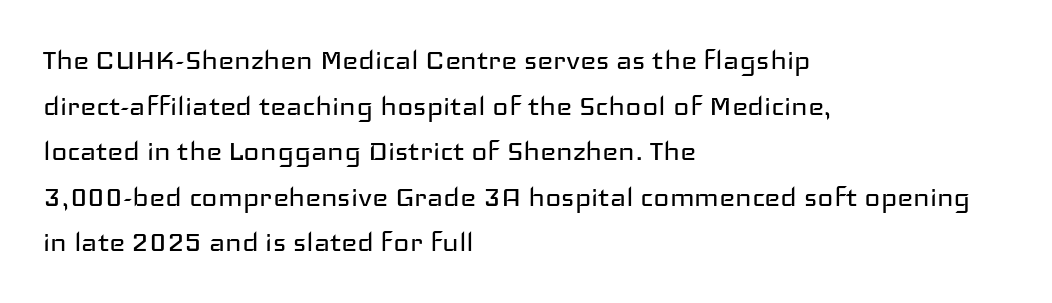
Q: Is the text bold? A: No.
Q: Is the text italic (slanted)? A: No, it is upright.
Q: Is the typeface a serif or a sans-serif typeface? A: Sans-serif.
Q: Is the text underlined? A: No.
Q: How is the paragraph aligned? A: Left-aligned.
Q: Is the spacing between letters normal or unusually wide? A: Normal.
Q: Is the spacing between lines tight, normal or loose? A: Normal.
Q: Width (condensed, normal, or wide)? A: Wide.
Q: Stroke contrast? A: Low.
Q: x-height? A: Medium.
Q: Monospaced? A: No.
